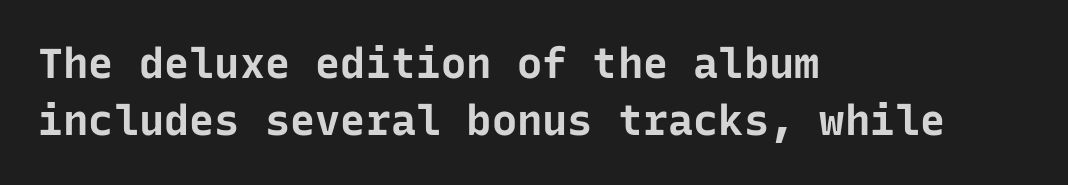
Do the characters align in a grid? Yes, the font is monospaced. Heft: maximum for text — a bold. These lines stack with their left ends in a neat column. Upright lettering throughout.
